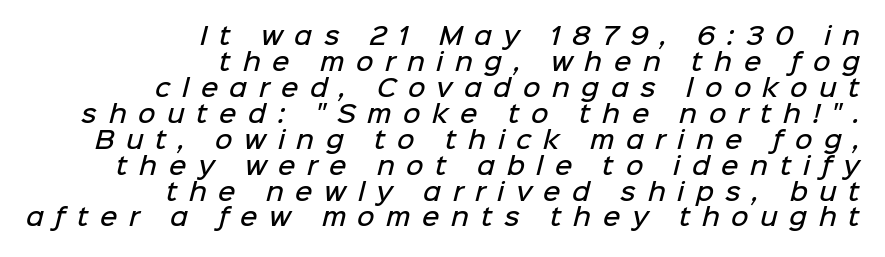
Q: Is the text bold? A: Semi-bold.
Q: Is the text underlined? A: No.
Q: How is the paragraph aligned? A: Right-aligned.
Q: Is the spacing between letters normal or unusually wide? A: Unusually wide.
Q: Is the spacing between lines tight, normal or loose? A: Tight.
